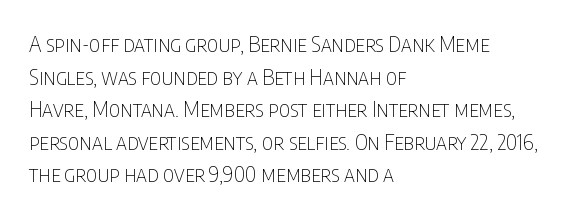
The image shows 22 px text type, upright; set left-aligned, normal line spacing (1.48x), normal letter spacing, not underlined.
